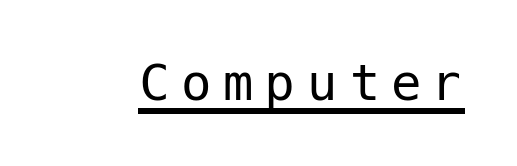
{"serif": "no", "italic": "no", "bold": "no", "weight": "regular", "width": "normal", "stroke_contrast": "low", "x_height": "medium", "underline": "yes", "glyph_px": 61}
